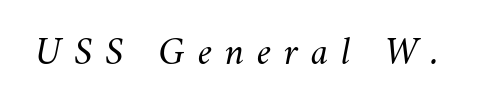
The image shows 40 px light type, italic (leaning right); set unusually wide letter spacing (+0.32 em), not underlined; medium stroke contrast and a small x-height.
